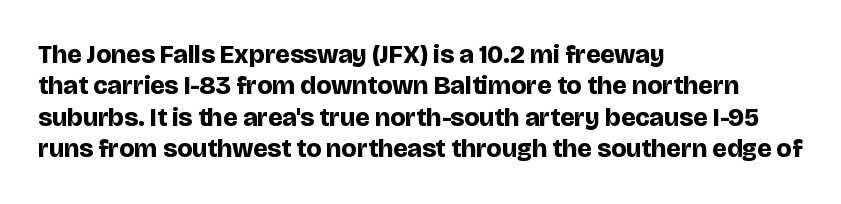
The image shows 26 px bold type, upright; set left-aligned, line spacing 1.21x, normal letter spacing, not underlined.
